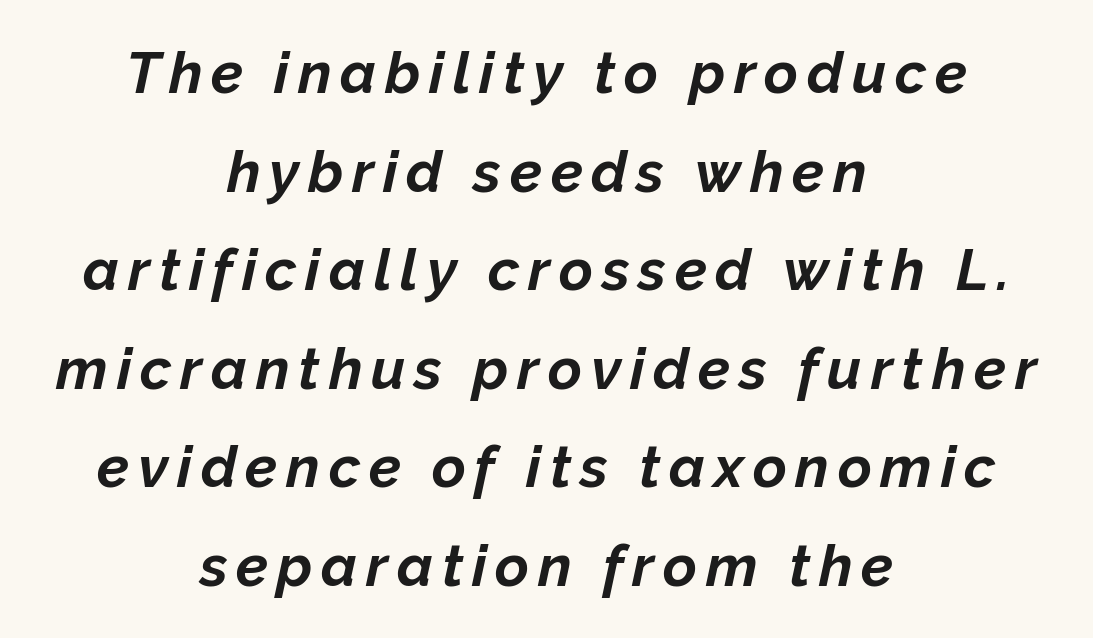
Notice how the passage keeps no hard edge, just a central spine. Strokes here are thick enough to call this a true bold. The strip under each line holds only bare page. The specimen reads as italic at a glance. Rows of type keep a routine distance in the vertical direction.
